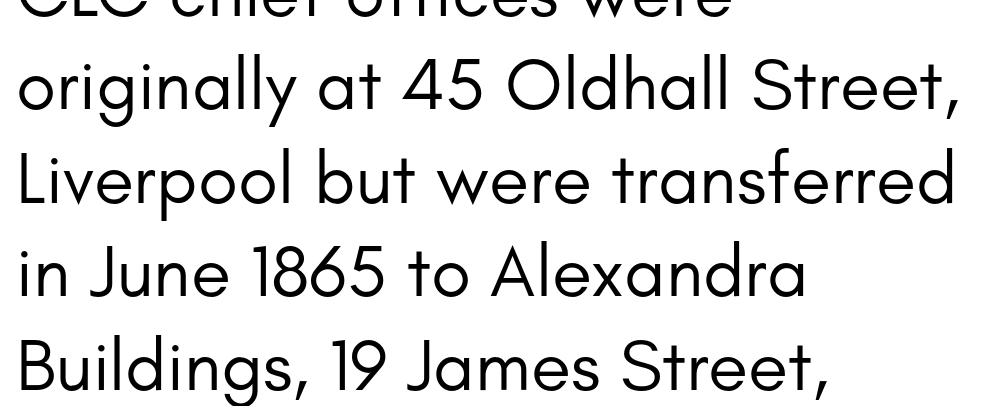
Q: Is the text bold? A: No.
Q: Is the text italic (slanted)? A: No, it is upright.
Q: Is the typeface a serif or a sans-serif typeface? A: Sans-serif.
Q: Is the text underlined? A: No.
Q: How is the paragraph aligned? A: Left-aligned.
Q: Is the spacing between letters normal or unusually wide? A: Normal.
Q: Is the spacing between lines tight, normal or loose? A: Normal.
Q: Width (condensed, normal, or wide)? A: Normal.
Q: Stroke contrast? A: Low.
Q: x-height? A: Small.
Q: Monospaced? A: No.
